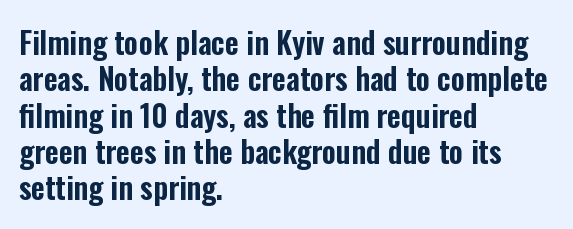
This rendering uses left alignment, leaving the right contour irregular. A roman cut, with each character standing at attention. Just letters on the line, the space beneath them empty. Is this a sans? Yes — the strokes have no serifs. Here the designer chose a conventional face with non-uniform glyph widths.
